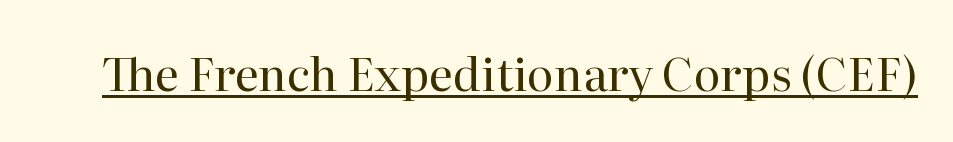
Q: Is the text bold? A: No.
Q: Is the text italic (slanted)? A: No, it is upright.
Q: Is the typeface a serif or a sans-serif typeface? A: Serif.
Q: Is the text underlined? A: Yes.
Q: Is the spacing between letters normal or unusually wide? A: Normal.
Q: Width (condensed, normal, or wide)? A: Normal.
Q: Stroke contrast? A: High.
Q: x-height? A: Medium.
Q: Monospaced? A: No.
